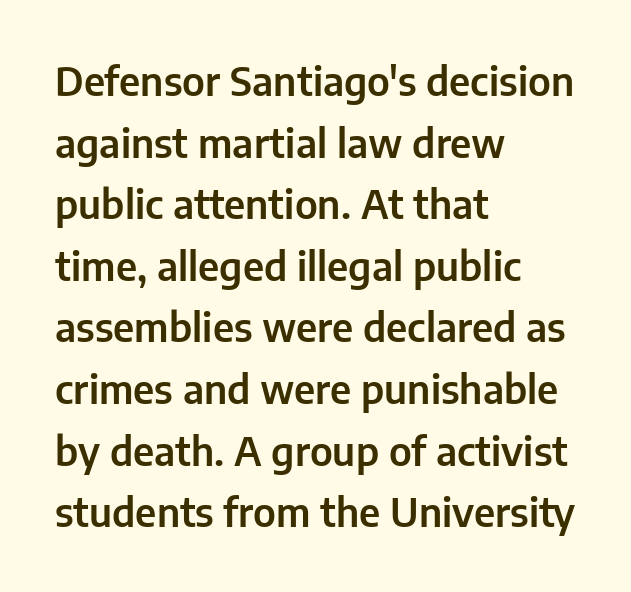
The image shows 39 px sans-serif type, upright; set left-aligned, normal line spacing (1.58x), normal letter spacing, not underlined; low stroke contrast and a medium x-height.
